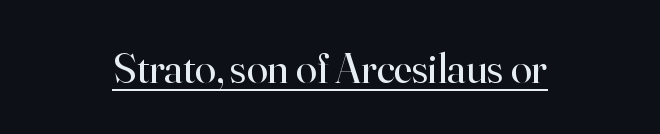
The image shows 43 px regular-weight serif type, upright; set centered, normal letter spacing, underlined; high stroke contrast and a small x-height.
